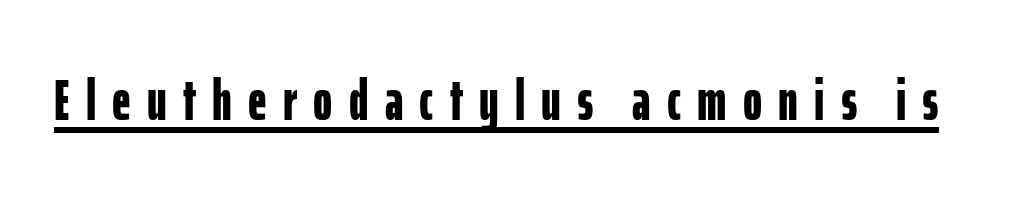
{"serif": "no", "italic": "no", "bold": "yes", "weight": "bold", "width": "condensed", "stroke_contrast": "low", "x_height": "medium", "monospaced": "no", "underline": "yes", "letter_spacing": "wide", "letter_spacing_em": 0.28, "glyph_px": 58}
